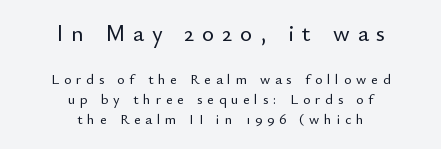
The first block has been scaled up relative to the second. Leading: standard. The line texture is sparse and dotted thanks to wide tracking. Does the lettering tilt? It doesn't — this is upright.
